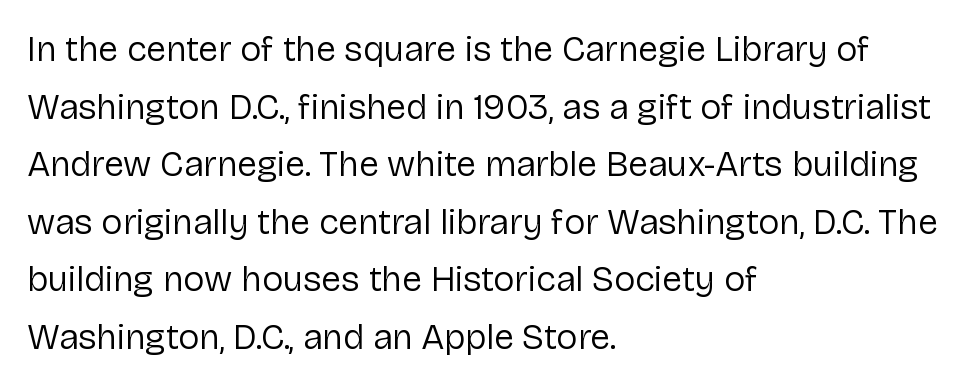
{"serif": "no", "italic": "no", "bold": "no", "weight": "regular", "width": "normal", "stroke_contrast": "low", "x_height": "medium", "monospaced": "no", "underline": "no", "align": "left", "line_spacing": "normal", "line_spacing_ratio": 1.6, "letter_spacing": "normal", "letter_spacing_em": 0.0, "glyph_px": 36}
